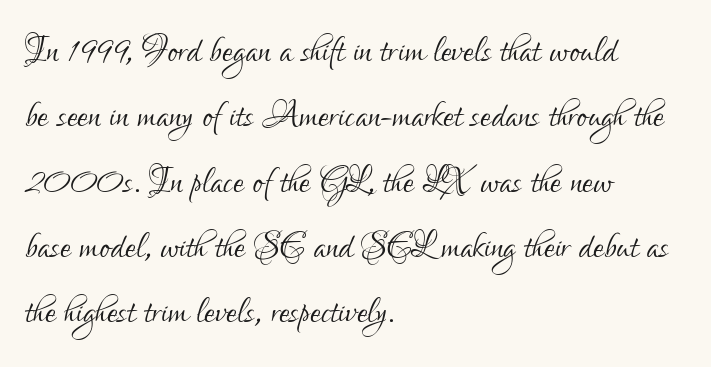
Letters have the restrained weight of plain body copy at most. No extra tracking has been applied to these lines. Proportional: the letters do not fall into vertical columns.
